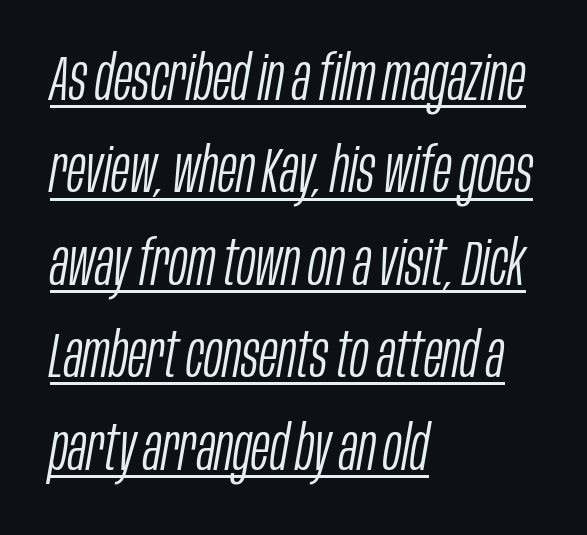
Q: Is the text bold? A: No.
Q: Is the text italic (slanted)? A: Yes, it leans right by about 10 degrees.
Q: Is the text underlined? A: Yes.
Q: How is the paragraph aligned? A: Left-aligned.
Q: Is the spacing between letters normal or unusually wide? A: Normal.
Q: Is the spacing between lines tight, normal or loose? A: Normal.
Q: Width (condensed, normal, or wide)? A: Condensed.
Q: Stroke contrast? A: Low.
Q: x-height? A: Large.
Q: Monospaced? A: No.
